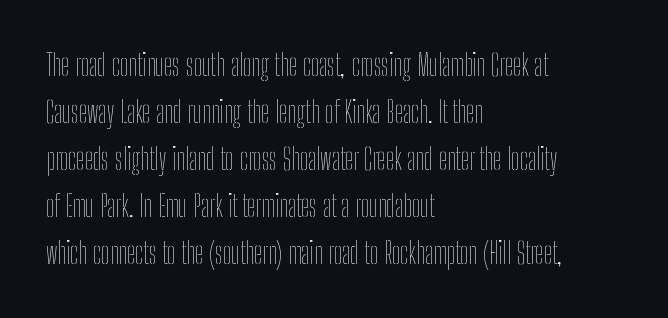
The image shows 30 px thin, condensed type, upright; set left-aligned, normal line spacing (1.57x), normal letter spacing, not underlined; low stroke contrast and a medium x-height.
